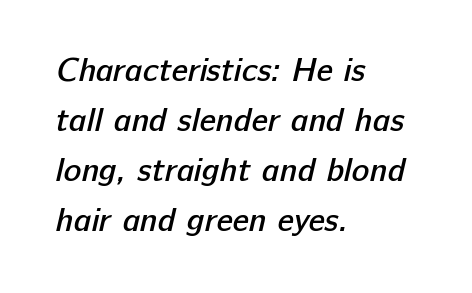
The passage shown is typed in a proportional face where columns would drift. Does extra space separate the letters? No, they use regular spacing. The typesetting leans somewhat heavy: a semibold. The lines in this sample share a left origin and differ only in where they stop. The glyphs in this specimen are sans serif. Each new line begins a customary step beneath the previous one.
